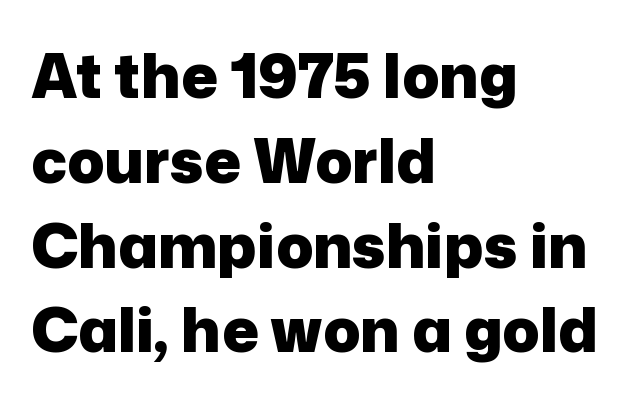
Q: Is the text bold? A: Yes.
Q: Is the text italic (slanted)? A: No, it is upright.
Q: Is the typeface a serif or a sans-serif typeface? A: Sans-serif.
Q: Is the text underlined? A: No.
Q: How is the paragraph aligned? A: Left-aligned.
Q: Is the spacing between letters normal or unusually wide? A: Normal.
Q: Is the spacing between lines tight, normal or loose? A: Normal.
Q: Width (condensed, normal, or wide)? A: Normal.
Q: Stroke contrast? A: Low.
Q: x-height? A: Medium.
Q: Monospaced? A: No.
